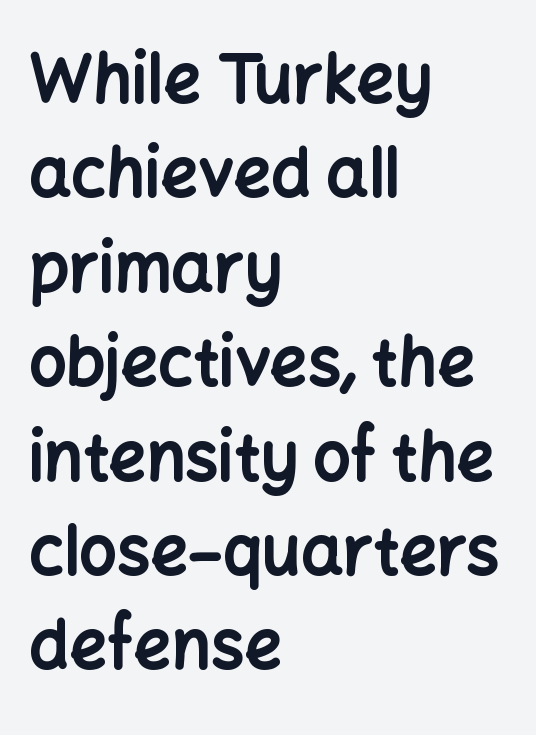
Q: Is the text bold? A: Yes.
Q: Is the text italic (slanted)? A: No, it is upright.
Q: Is the typeface a serif or a sans-serif typeface? A: Sans-serif.
Q: Is the text underlined? A: No.
Q: How is the paragraph aligned? A: Left-aligned.
Q: Is the spacing between letters normal or unusually wide? A: Normal.
Q: Is the spacing between lines tight, normal or loose? A: Normal.
Q: Width (condensed, normal, or wide)? A: Normal.
Q: Stroke contrast? A: Low.
Q: x-height? A: Medium.
Q: Monospaced? A: No.
